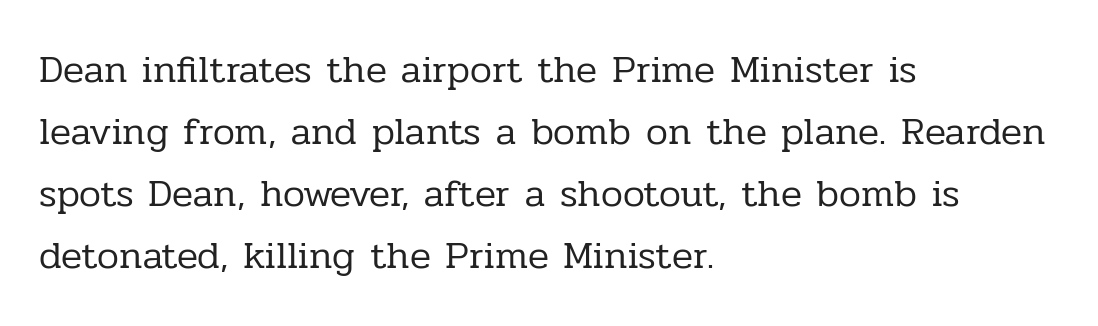
Q: Is the text bold? A: No.
Q: Is the text italic (slanted)? A: No, it is upright.
Q: Is the typeface a serif or a sans-serif typeface? A: Serif.
Q: Is the text underlined? A: No.
Q: How is the paragraph aligned? A: Left-aligned.
Q: Is the spacing between letters normal or unusually wide? A: Normal.
Q: Is the spacing between lines tight, normal or loose? A: Normal.
Q: Width (condensed, normal, or wide)? A: Normal.
Q: Stroke contrast? A: Low.
Q: x-height? A: Medium.
Q: Monospaced? A: No.
